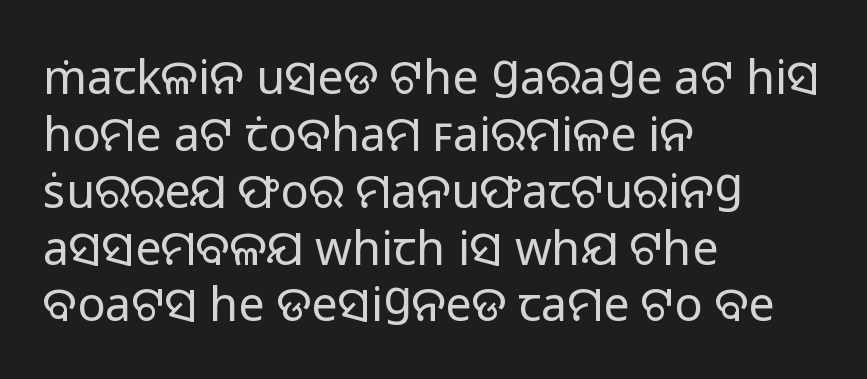
Q: Is the text bold? A: No.
Q: Is the text italic (slanted)? A: No, it is upright.
Q: Is the typeface a serif or a sans-serif typeface? A: Sans-serif.
Q: Is the text underlined? A: No.
Q: How is the paragraph aligned? A: Left-aligned.
Q: Is the spacing between letters normal or unusually wide? A: Normal.
Q: Width (condensed, normal, or wide)? A: Normal.
Q: Stroke contrast? A: Low.
Q: x-height? A: Medium.
Q: Monospaced? A: No.
